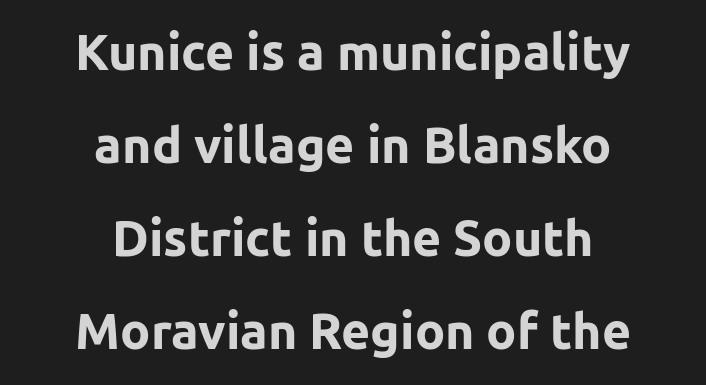
The image shows 50 px bold sans-serif type, upright; set centered, line spacing 1.86x, normal letter spacing, not underlined; low stroke contrast and a medium x-height.
